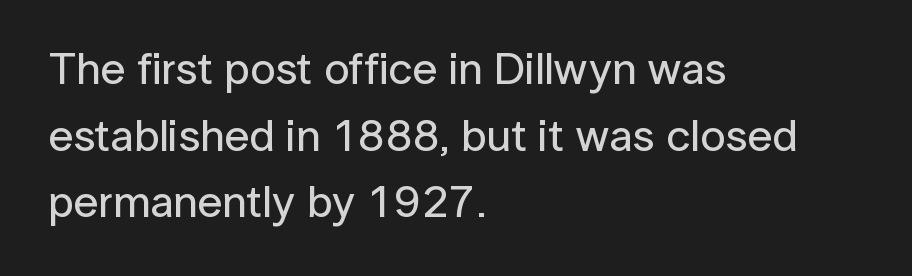
Spacing verdict: proportional, widths tailored to each character. Each word holds together tightly as a unit, with standard inter-letter gaps. Alignment: flush left. Font category for this specimen: sans-serif. Any mark beneath the type? The region is blank.
